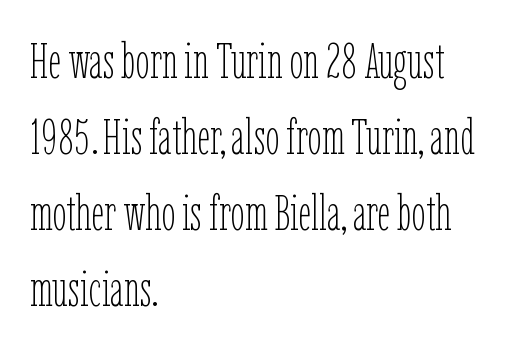
Q: Is the text bold? A: No.
Q: Is the text italic (slanted)? A: No, it is upright.
Q: Is the text underlined? A: No.
Q: How is the paragraph aligned? A: Left-aligned.
Q: Is the spacing between letters normal or unusually wide? A: Normal.
Q: Is the spacing between lines tight, normal or loose? A: Normal.
Q: Width (condensed, normal, or wide)? A: Condensed.
Q: Stroke contrast? A: Low.
Q: x-height? A: Medium.
Q: Monospaced? A: No.
